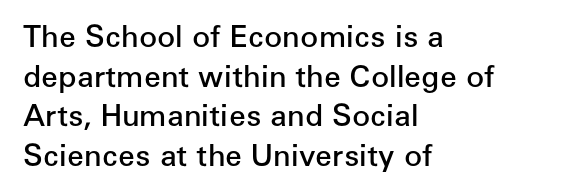
Does the leading feel generous? No, just average. Every letter is mildly thick-stroked: semibold rather than bold. Looks like regular typesetting: each glyph gets only the width it needs. The face used here is rendered with its standard letterfit. Typographically, this falls in the sans-serif category. Quick note: underline off.
